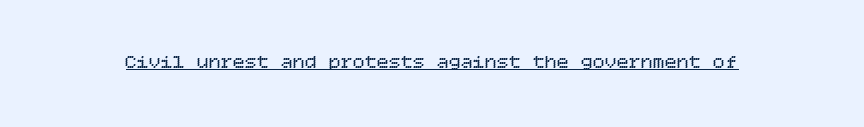
Q: Is the text bold? A: No.
Q: Is the text italic (slanted)? A: No, it is upright.
Q: Is the text underlined? A: Yes.
Q: Is the spacing between letters normal or unusually wide? A: Normal.
